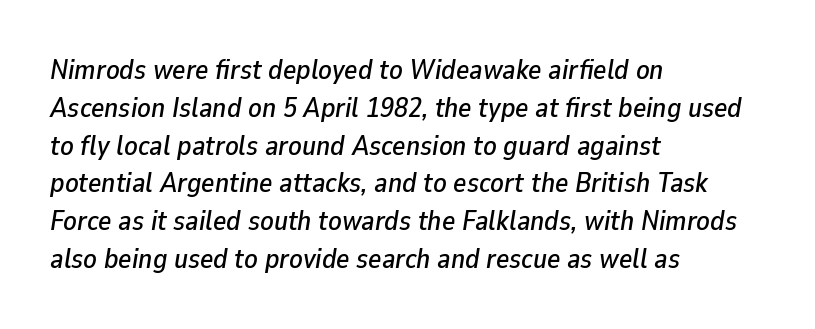
Glance below the letters and you will spot only blank space. The compositor pushed each line to the left boundary. The leading is moderate, giving the passage an even texture. Every character sits at an angle, as italics do. What stands out about the letter spacing? Nothing — it is the standard amount.
